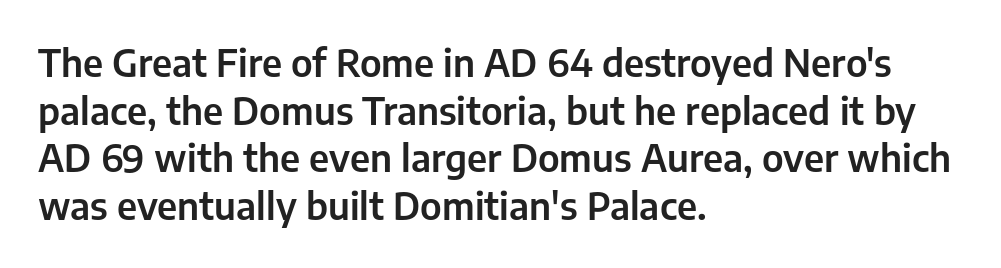
The image shows 37 px sans-serif type, upright; set left-aligned, normal line spacing (1.29x), normal letter spacing, not underlined; low stroke contrast and a medium x-height.
